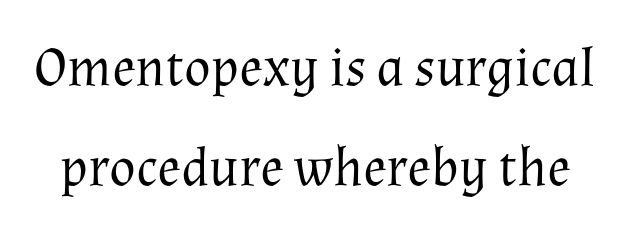
{"serif": "yes", "italic": "no", "bold": "no", "weight": "regular", "width": "normal", "stroke_contrast": "medium", "x_height": "medium", "monospaced": "no", "underline": "no", "line_spacing_ratio": 1.81, "letter_spacing": "normal", "letter_spacing_em": 0.0, "glyph_px": 55}
